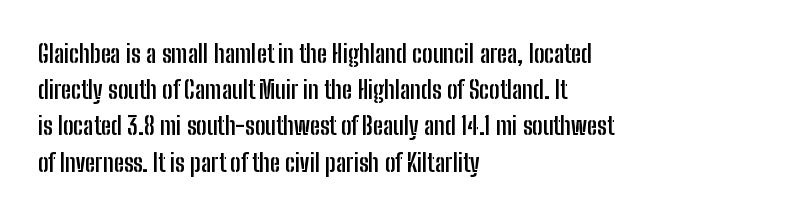
The image shows 25 px bold type, upright; set left-aligned, normal line spacing (1.45x), normal letter spacing, not underlined.
